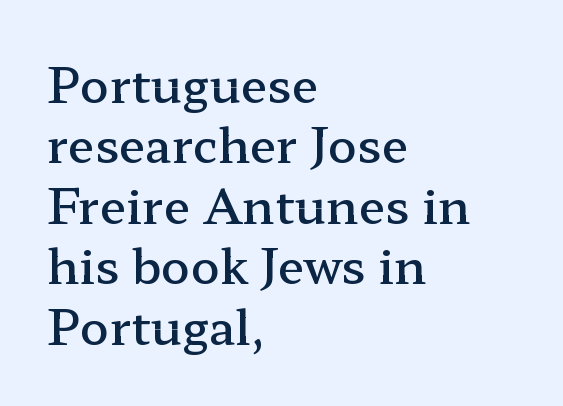
The letterforms sit shoulder to shoulder at normal distance. The face used here is a semibold: visibly heavier than regular, lighter than bold. Normally led — the rows are evenly, conventionally spaced. Type without underlining. Each line starts at the same left margin while the right side varies.
